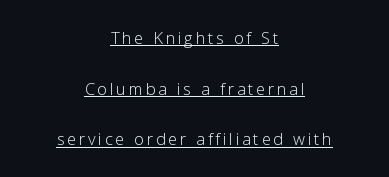
Compared with undecorated copy, this sample adds a rule below the words. If you folded the block vertically in half, each line would mirror itself in length. Is the type heavy? It reads as light-to-regular instead. Students, observe: this is what heavily led, spacious text looks like. The axis of the letterforms is exactly vertical.
